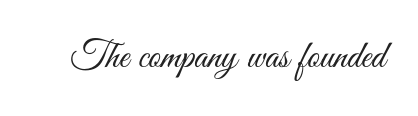
Q: Is the text bold? A: No.
Q: Is the text italic (slanted)? A: Yes.
Q: Is the typeface a serif or a sans-serif typeface? A: Sans-serif.
Q: Is the text underlined? A: No.
Q: Is the spacing between letters normal or unusually wide? A: Normal.
Q: Width (condensed, normal, or wide)? A: Condensed.
Q: Stroke contrast? A: Medium.
Q: x-height? A: Small.
Q: Monospaced? A: No.
